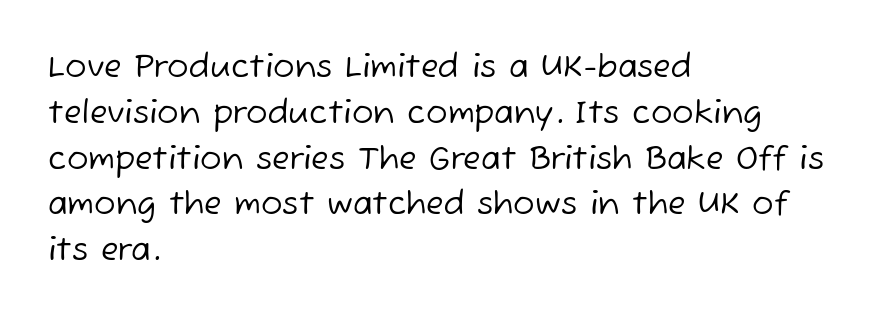
{"serif": "no", "bold": "no", "weight": "regular", "width": "normal", "stroke_contrast": "low", "x_height": "medium", "monospaced": "no", "underline": "no", "align": "left", "line_spacing": "normal", "line_spacing_ratio": 1.43, "letter_spacing": "normal", "letter_spacing_em": 0.0, "glyph_px": 32}
